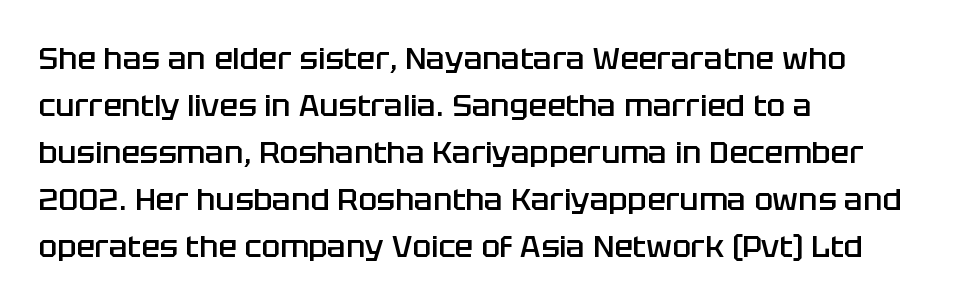
Q: Is the text bold? A: Semi-bold.
Q: Is the text italic (slanted)? A: No, it is upright.
Q: Is the typeface a serif or a sans-serif typeface? A: Sans-serif.
Q: Is the text underlined? A: No.
Q: How is the paragraph aligned? A: Left-aligned.
Q: Is the spacing between letters normal or unusually wide? A: Normal.
Q: Is the spacing between lines tight, normal or loose? A: Normal.
Q: Width (condensed, normal, or wide)? A: Normal.
Q: Stroke contrast? A: Low.
Q: x-height? A: Large.
Q: Monospaced? A: No.
